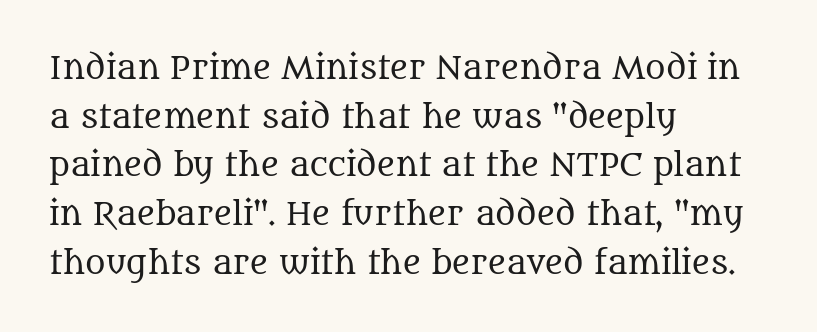
{"serif": "yes", "italic": "no", "bold": "no", "weight": "regular", "width": "normal", "stroke_contrast": "medium", "x_height": "large", "monospaced": "no", "underline": "no", "align": "left", "line_spacing": "normal", "line_spacing_ratio": 1.57, "letter_spacing": "normal", "letter_spacing_em": 0.0, "glyph_px": 31}
